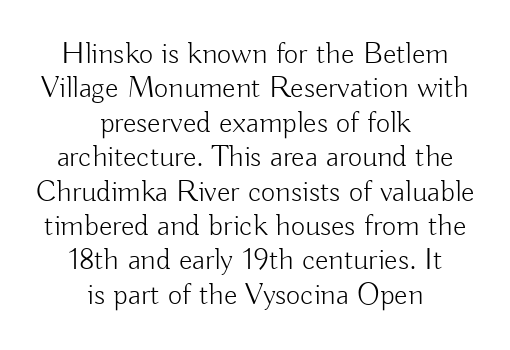
This rendering uses center alignment, leaving both contours irregular but symmetric. Grotesque or geometric, the face here clearly has no serifs. Just letters on the line, the space beneath them empty. This is roman type, the default non-slanted kind.
